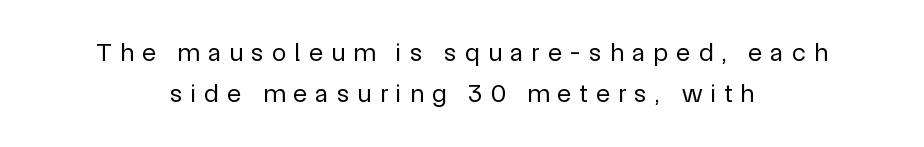
Tracking here is generous; glyphs stand well apart from one another. Short and long lines alike share a common midpoint. The font's upright variant was chosen for this text. The block of text has a typical density, with ordinary space between rows. Counters stay open thanks to moderate or lighter strokes.
